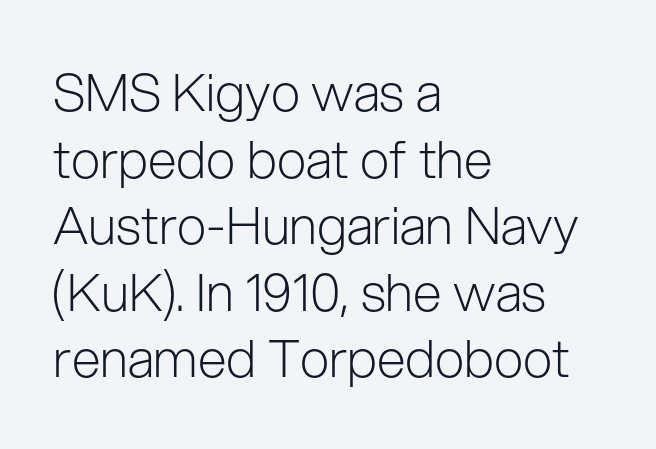
{"serif": "no", "italic": "no", "bold": "no", "weight": "light", "width": "normal", "stroke_contrast": "low", "x_height": "medium", "monospaced": "no", "underline": "no", "align": "left", "line_spacing": "normal", "line_spacing_ratio": 1.28, "letter_spacing": "normal", "letter_spacing_em": 0.0, "glyph_px": 52}
